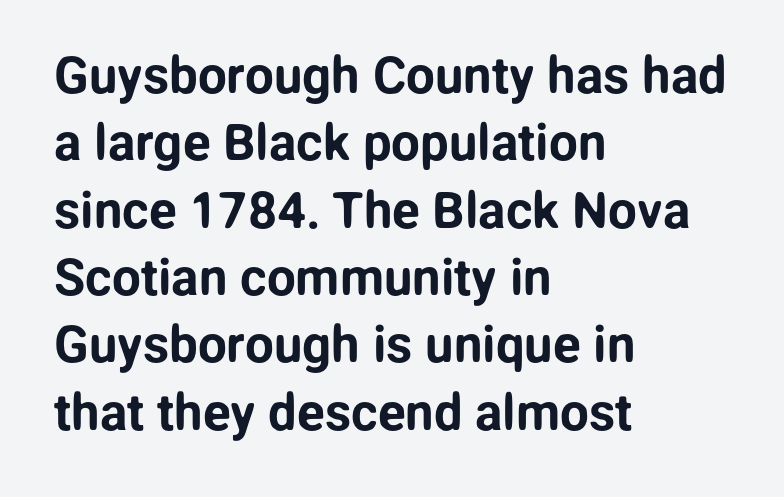
No italicization has been applied; the sample stays upright. The type is set solid horizontally, with unmodified tracking. In terms of letterform style, serifs are entirely absent. This sample keeps an unexceptional amount of space between lines. Quick note: underline off.
